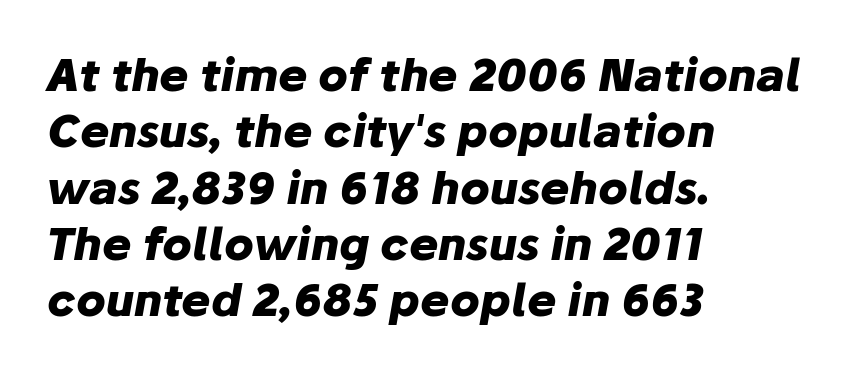
Q: Is the text bold? A: Yes.
Q: Is the text italic (slanted)? A: Yes, it leans right by about 10 degrees.
Q: Is the text underlined? A: No.
Q: How is the paragraph aligned? A: Left-aligned.
Q: Is the spacing between letters normal or unusually wide? A: Normal.
Q: Is the spacing between lines tight, normal or loose? A: Normal.
Q: Width (condensed, normal, or wide)? A: Normal.
Q: Stroke contrast? A: Low.
Q: x-height? A: Medium.
Q: Monospaced? A: No.
